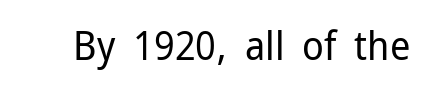
No italicization has been applied; the sample stays upright. The space directly below the letters is spotless. There is no visible air inserted between adjacent glyphs. Is this a heavy cut? Hardly; it is regular or lighter.
